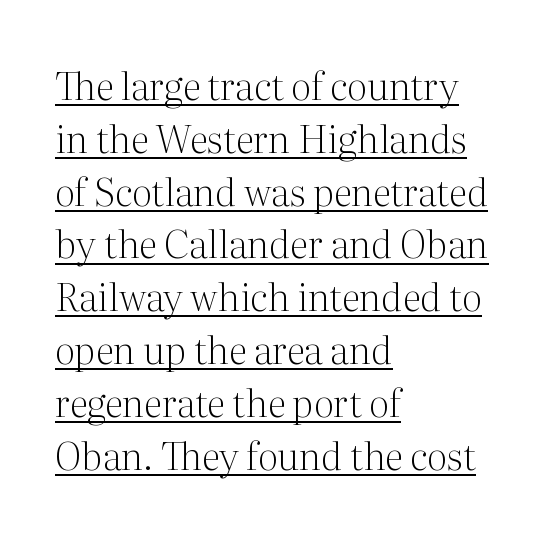
Q: Is the text bold? A: No.
Q: Is the text italic (slanted)? A: No, it is upright.
Q: Is the typeface a serif or a sans-serif typeface? A: Serif.
Q: Is the text underlined? A: Yes.
Q: How is the paragraph aligned? A: Left-aligned.
Q: Is the spacing between letters normal or unusually wide? A: Normal.
Q: Is the spacing between lines tight, normal or loose? A: Normal.
Q: Width (condensed, normal, or wide)? A: Normal.
Q: Stroke contrast? A: Medium.
Q: x-height? A: Medium.
Q: Monospaced? A: No.
